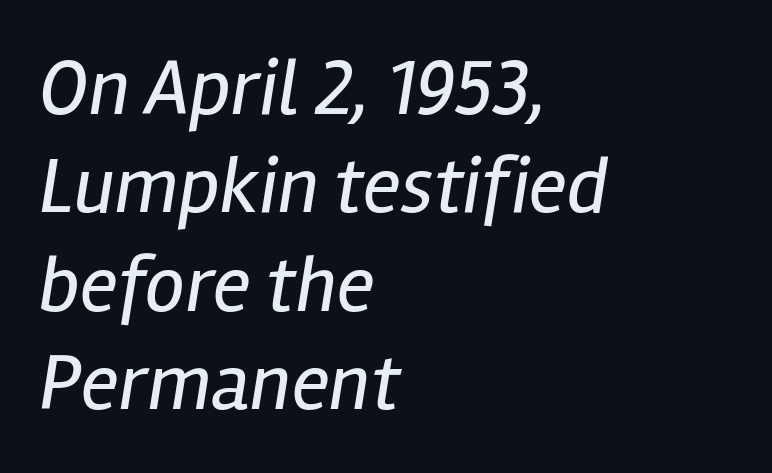
The image shows 80 px regular-weight, condensed type, italic (leaning right); set left-aligned, line spacing 1.23x, normal letter spacing, not underlined; low stroke contrast and a medium x-height.
